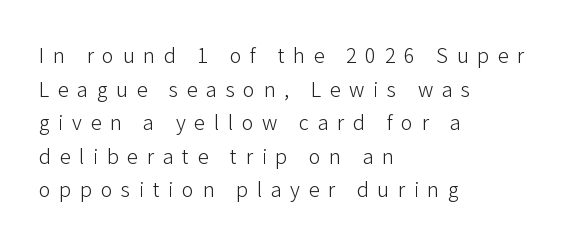
{"italic": "no", "bold": "no", "underline": "no", "align": "left", "line_spacing": "normal", "line_spacing_ratio": 1.68, "letter_spacing": "wide", "letter_spacing_em": 0.43, "glyph_px": 20}
